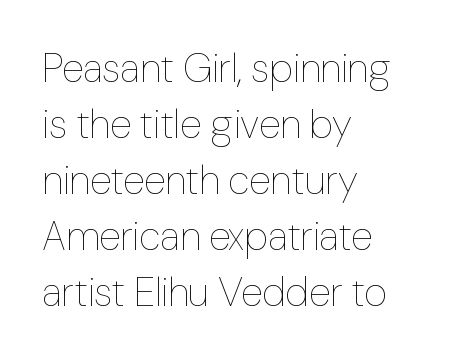
Spacing verdict: proportional, widths tailored to each character. Left-aligned paragraph, ragged on the right. What's the leading like? Ordinary, nothing unusual. Each word holds together tightly as a unit, with standard inter-letter gaps. The space beneath each line is pristine and unruled.
